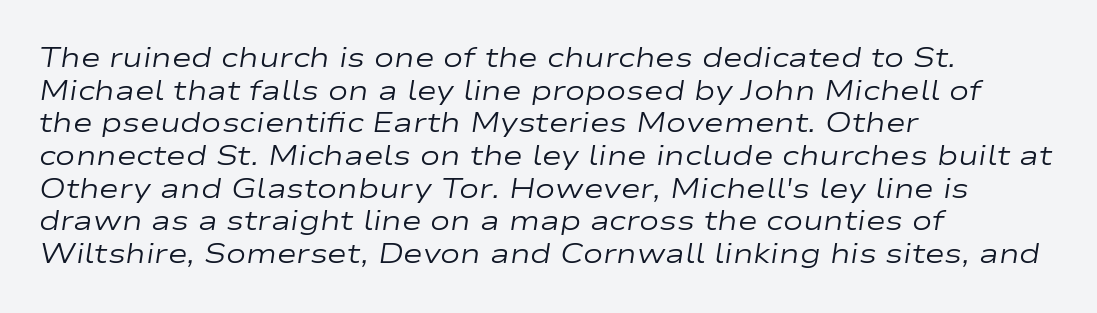
Q: Is the text bold? A: No.
Q: Is the text italic (slanted)? A: Yes, it leans right by about 9 degrees.
Q: Is the text underlined? A: No.
Q: How is the paragraph aligned? A: Left-aligned.
Q: Is the spacing between letters normal or unusually wide? A: Normal.
